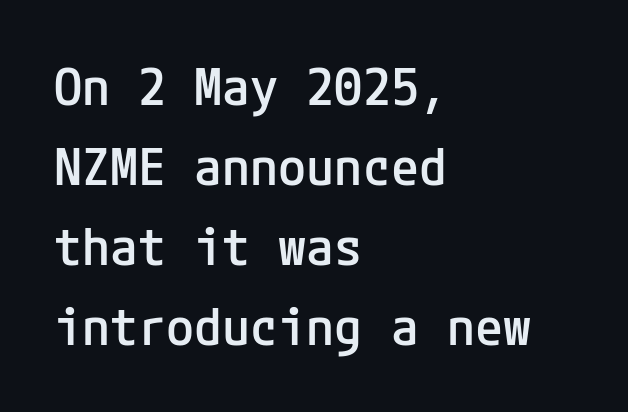
Q: Is the text bold? A: Semi-bold.
Q: Is the text italic (slanted)? A: No, it is upright.
Q: Is the typeface a serif or a sans-serif typeface? A: Sans-serif.
Q: Is the text underlined? A: No.
Q: How is the paragraph aligned? A: Left-aligned.
Q: Is the spacing between letters normal or unusually wide? A: Normal.
Q: Is the spacing between lines tight, normal or loose? A: Normal.
Q: Width (condensed, normal, or wide)? A: Normal.
Q: Stroke contrast? A: Low.
Q: x-height? A: Medium.
